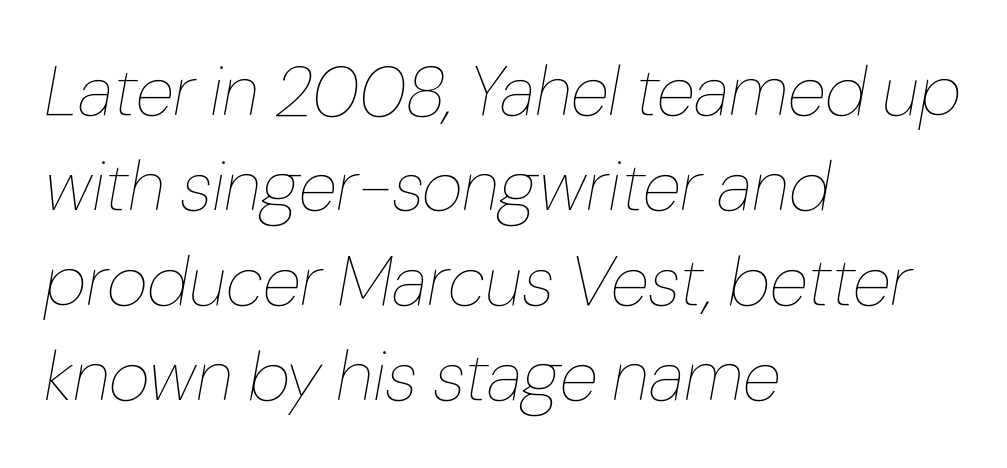
The image shows 71 px thin type, italic (leaning right); set left-aligned, normal line spacing (1.34x), normal letter spacing, not underlined; low stroke contrast and a medium x-height.
